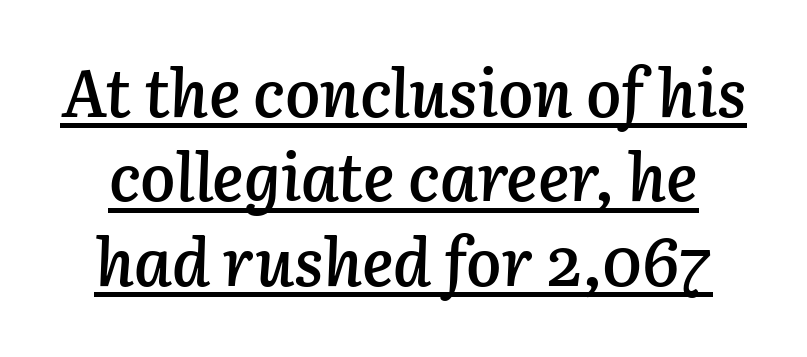
{"italic": "yes", "lean": "right", "slant_degrees": 3, "bold": "semi", "weight": "semibold", "width": "normal", "stroke_contrast": "low", "x_height": "medium", "monospaced": "no", "underline": "yes", "line_spacing": "normal", "line_spacing_ratio": 1.28, "letter_spacing": "normal", "letter_spacing_em": 0.0, "glyph_px": 66}
